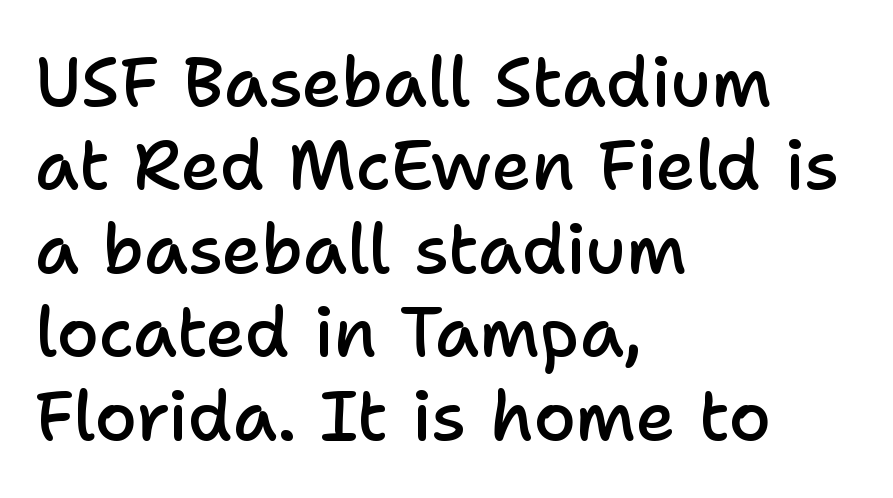
Q: Is the text bold? A: Semi-bold.
Q: Is the text italic (slanted)? A: No, it is upright.
Q: Is the typeface a serif or a sans-serif typeface? A: Sans-serif.
Q: Is the text underlined? A: No.
Q: How is the paragraph aligned? A: Left-aligned.
Q: Is the spacing between letters normal or unusually wide? A: Normal.
Q: Width (condensed, normal, or wide)? A: Normal.
Q: Stroke contrast? A: Low.
Q: x-height? A: Medium.
Q: Monospaced? A: No.
